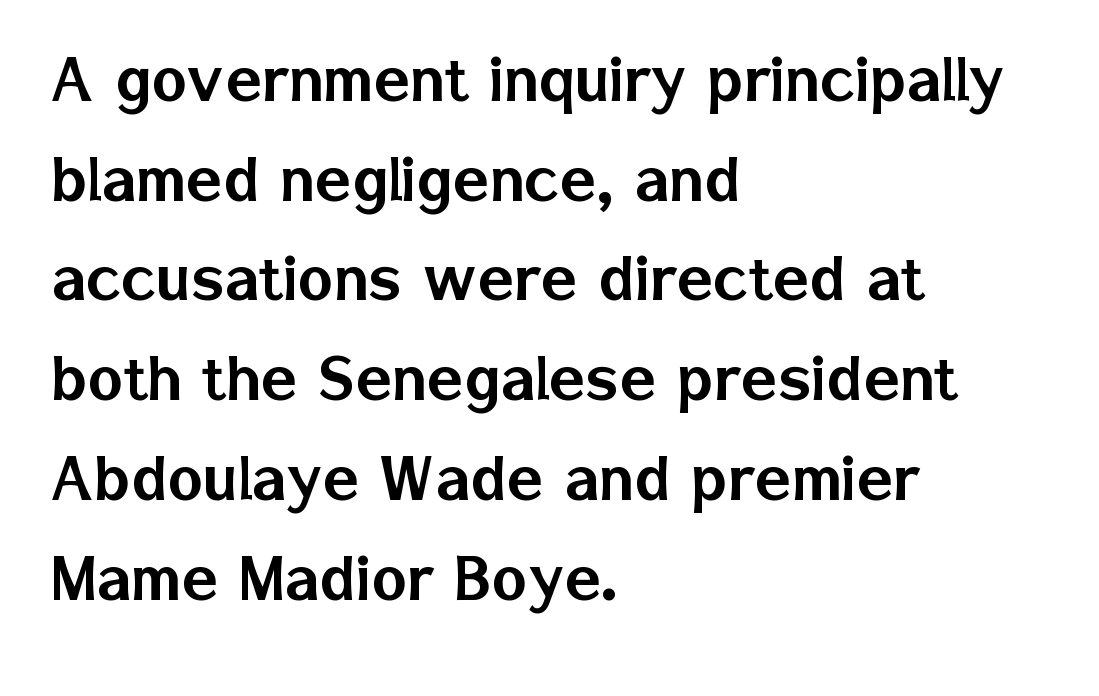
The image shows 75 px sans-serif type, upright; set left-aligned, normal line spacing (1.33x), normal letter spacing, not underlined; low stroke contrast and a medium x-height.
